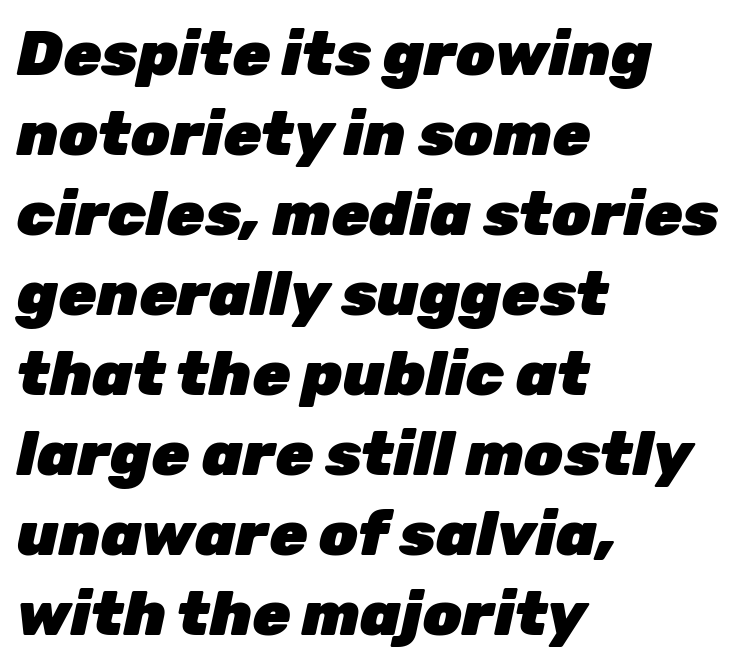
Q: Is the text bold? A: Yes.
Q: Is the text italic (slanted)? A: Yes, it leans right by about 12 degrees.
Q: Is the text underlined? A: No.
Q: How is the paragraph aligned? A: Left-aligned.
Q: Is the spacing between letters normal or unusually wide? A: Normal.
Q: Is the spacing between lines tight, normal or loose? A: Normal.
Q: Width (condensed, normal, or wide)? A: Normal.
Q: Stroke contrast? A: Low.
Q: x-height? A: Medium.
Q: Monospaced? A: No.
